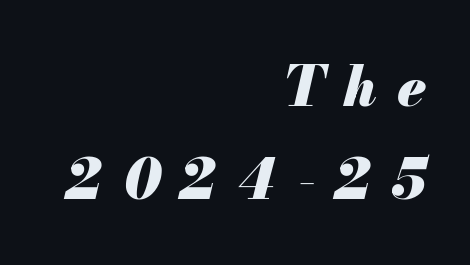
Emphasis-style slanted type is in use. If you measured baseline to baseline, you'd find a middling distance. A full-strength bold gives these letters their thick strokes. Does extra space separate the letters? Yes, quite a lot of it. The ragged edge is on the left, which tells us the setting is flush right. The area under the type is left untouched.
